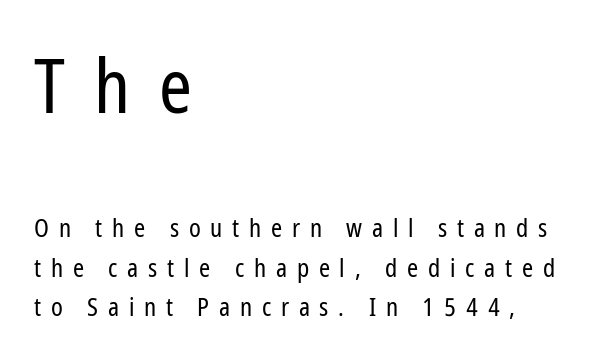
Q: Is the text bold? A: No.
Q: Is the text italic (slanted)? A: No, it is upright.
Q: Is the typeface a serif or a sans-serif typeface? A: Sans-serif.
Q: Is the text underlined? A: No.
Q: How is the paragraph aligned? A: Left-aligned.
Q: Is the spacing between letters normal or unusually wide? A: Unusually wide.
Q: Is the spacing between lines tight, normal or loose? A: Normal.
Q: Which block of text is set in a larger size, the first (top) or the second (bottom)? A: The first (top) one.
Q: Width (condensed, normal, or wide)? A: Condensed.
Q: Stroke contrast? A: Low.
Q: x-height? A: Medium.
Q: Monospaced? A: No.
